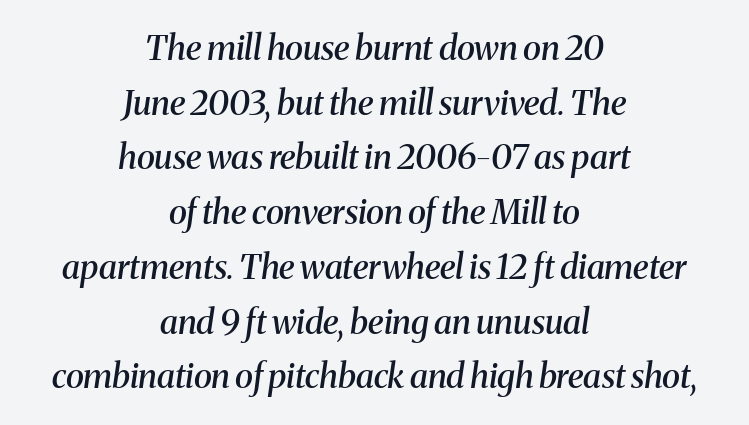
In CSS terms this would be text-align: center. Regarding serifs, this sample has them. The letters are semibold — heavier than regular but short of a full bold. The letters are slanted; this is an italic face. How would I describe the line gaps? Plain and ordinary. Students, note that the glyphs here touch the page at normal intervals.
